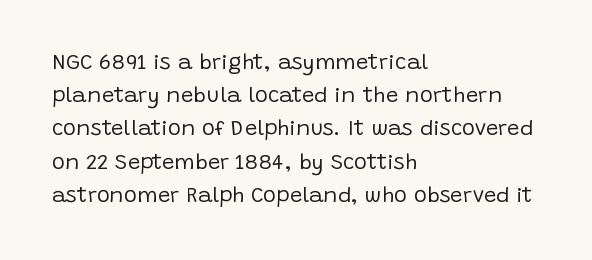
The image shows 22 px text type, upright; set left-aligned, normal line spacing (1.51x), normal letter spacing, not underlined.
